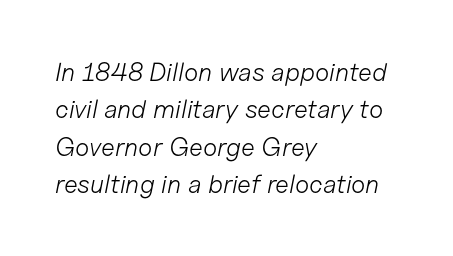
{"italic": "yes", "lean": "right", "slant_degrees": 11, "bold": "no", "underline": "no", "align": "left", "line_spacing": "normal", "line_spacing_ratio": 1.44, "letter_spacing": "normal", "letter_spacing_em": 0.0, "glyph_px": 26}
